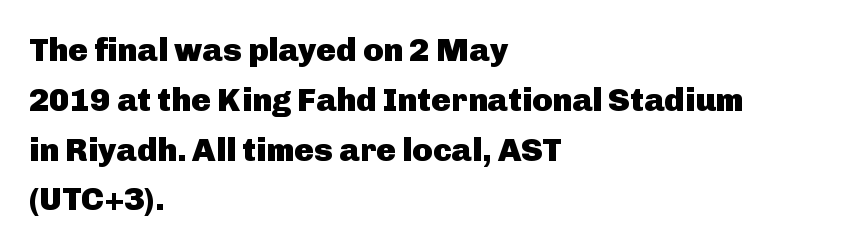
Q: Is the text bold? A: Yes.
Q: Is the text italic (slanted)? A: No, it is upright.
Q: Is the typeface a serif or a sans-serif typeface? A: Sans-serif.
Q: Is the text underlined? A: No.
Q: How is the paragraph aligned? A: Left-aligned.
Q: Is the spacing between letters normal or unusually wide? A: Normal.
Q: Is the spacing between lines tight, normal or loose? A: Normal.
Q: Width (condensed, normal, or wide)? A: Normal.
Q: Stroke contrast? A: Low.
Q: x-height? A: Medium.
Q: Monospaced? A: No.
